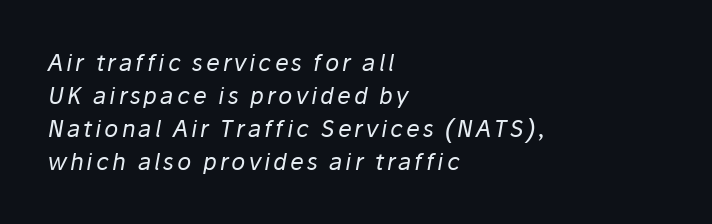
Q: Is the text bold? A: No.
Q: Is the text italic (slanted)? A: Yes, it leans right by about 10 degrees.
Q: Is the text underlined? A: No.
Q: How is the paragraph aligned? A: Left-aligned.
Q: Is the spacing between lines tight, normal or loose? A: Normal.
